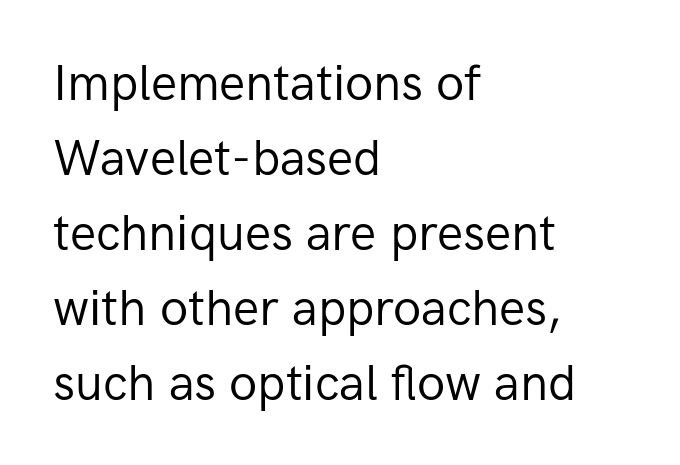
{"serif": "no", "italic": "no", "bold": "no", "weight": "regular", "width": "normal", "stroke_contrast": "low", "x_height": "medium", "monospaced": "no", "underline": "no", "align": "left", "line_spacing": "normal", "line_spacing_ratio": 1.53, "letter_spacing": "normal", "letter_spacing_em": 0.0, "glyph_px": 49}
